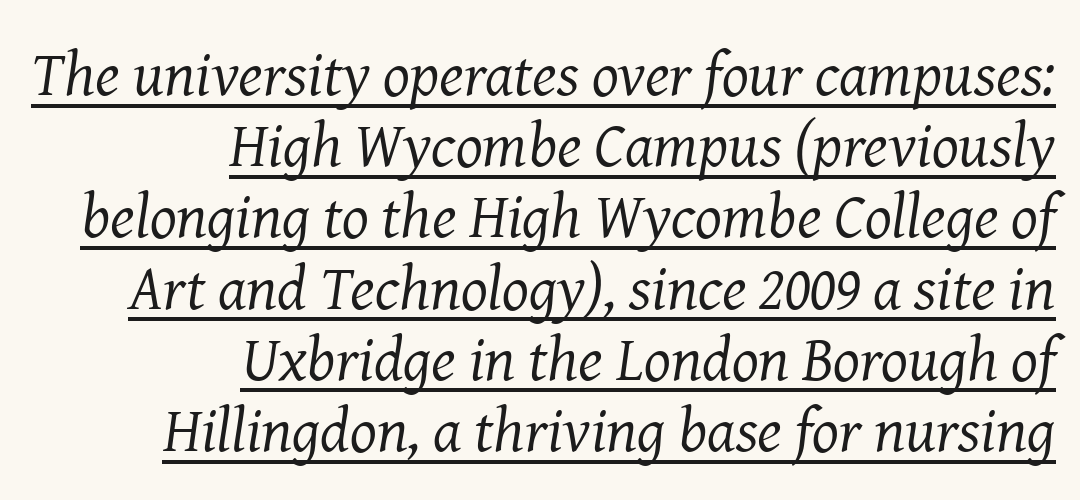
{"serif": "yes", "italic": "yes", "lean": "right", "slant_degrees": 8, "bold": "no", "weight": "regular", "width": "normal", "stroke_contrast": "medium", "x_height": "medium", "monospaced": "no", "underline": "yes", "align": "right", "line_spacing": "tight", "line_spacing_ratio": 1.13, "letter_spacing": "normal", "letter_spacing_em": 0.0, "glyph_px": 63}
